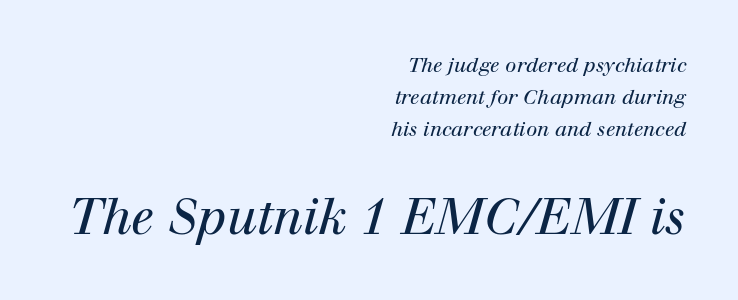
In terms of letterform style, serifs are clearly present. A student would call this right alignment; a typographer would say flush right, rag left. Typesetter's note — lower block bumped up in size, upper block left smaller. Each row of text sits above clean, open space.
